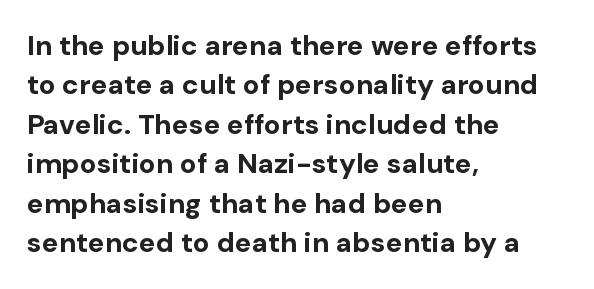
{"serif": "no", "italic": "no", "bold": "yes", "weight": "bold", "width": "normal", "stroke_contrast": "low", "x_height": "medium", "monospaced": "no", "underline": "no", "align": "left", "line_spacing": "normal", "line_spacing_ratio": 1.41, "letter_spacing": "normal", "letter_spacing_em": 0.0, "glyph_px": 28}
